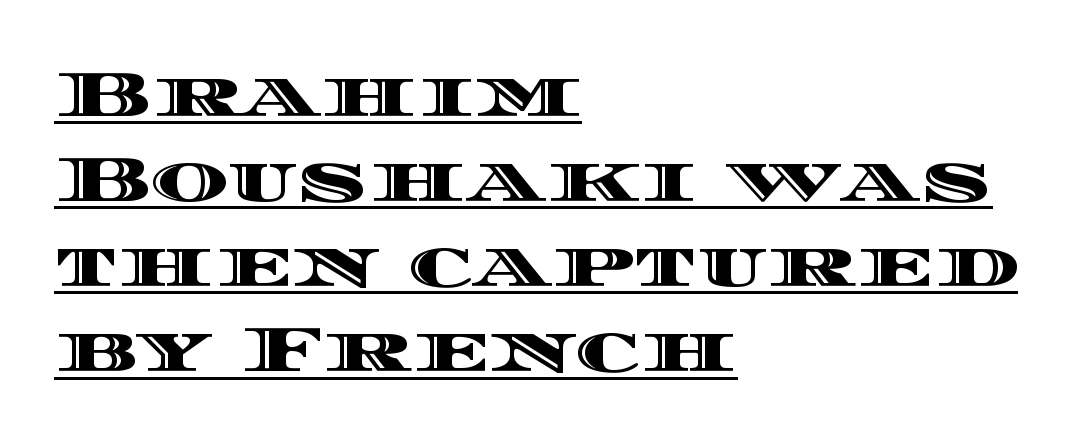
The setting favours the left margin, as ordinary paragraphs usually do. The line texture is even and compact thanks to regular tracking. Looks like someone drew a line under every word here. The letters advance in unequal steps, a hallmark of proportional type.
